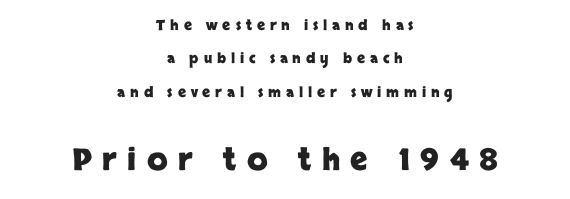
{"serif": "no", "italic": "no", "bold": "yes", "weight": "heavy", "width": "normal", "stroke_contrast": "low", "x_height": "large", "monospaced": "no", "underline": "no", "align": "center", "line_spacing": "loose", "line_spacing_ratio": 2.39, "letter_spacing": "wide", "letter_spacing_em": 0.35, "larger_block": "second", "size_ratio": 2.14, "glyph_px": 30}
